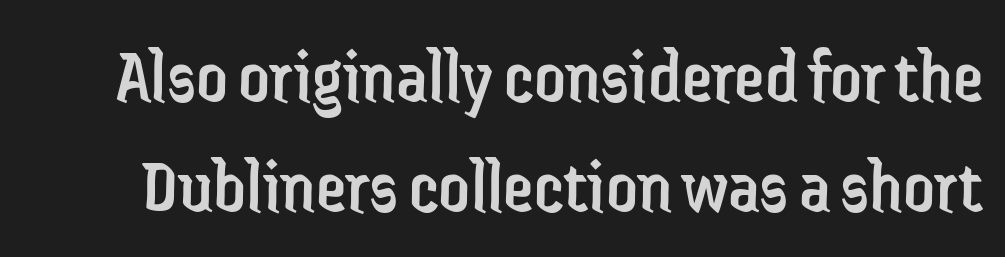
The image shows 77 px regular-weight, condensed sans-serif type, upright; set normal line spacing (1.43x), normal letter spacing, not underlined; low stroke contrast and a medium x-height.
